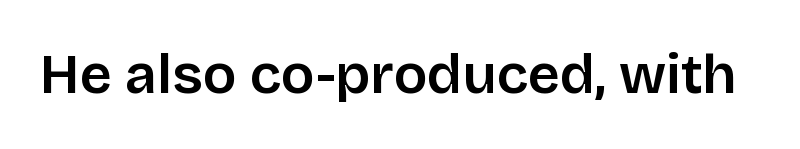
Each letter keeps its own natural width here, so spacing adapts to shape. There is no visible air inserted between adjacent glyphs. Each row of text sits above clean, open space. Does the lettering tilt? It doesn't — this is upright. Emphasis by weight is partial: semibold. Does the type have serifs? No, each stem ends abruptly.
